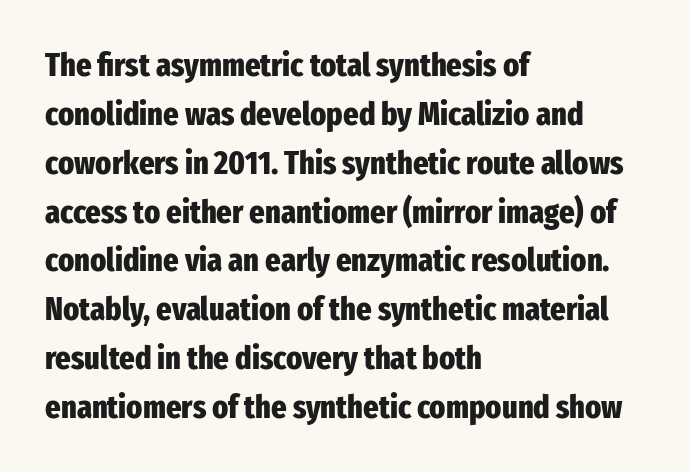
Descenders are the only things crossing below the line. These lines are rendered in a variable-pitch font. Letter spacing: default. A typesetter would call this leading conventional body-copy spacing.
